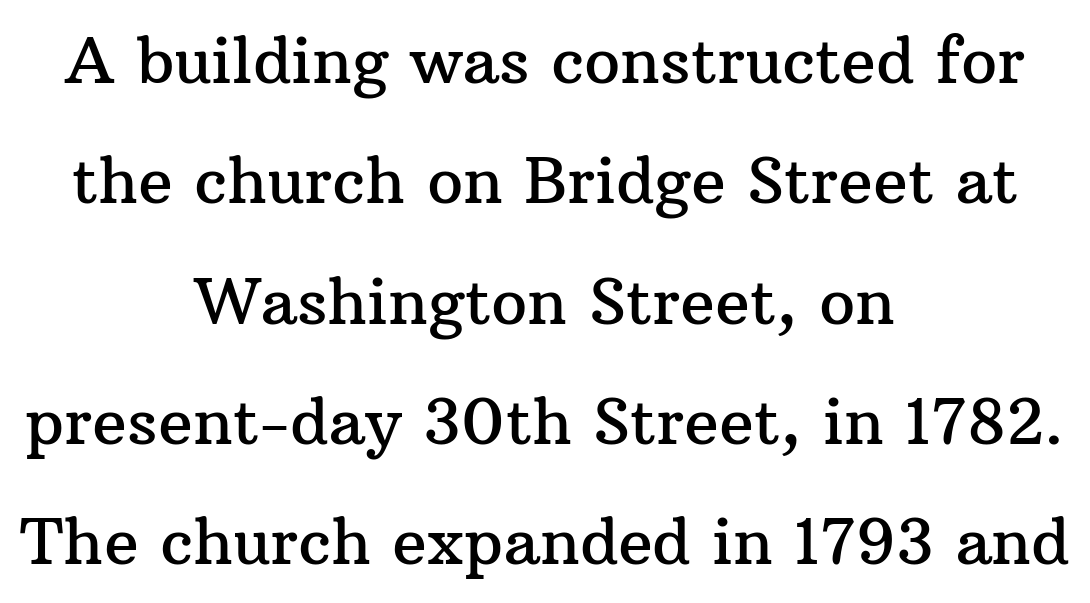
The font family rendered here belongs to the serif group. Is there any slant? The stems are plumb. The words here are not underlined. The letters advance in unequal steps, a hallmark of proportional type. Reading down the block, each line starts at a different indent, mirrored at its end.
